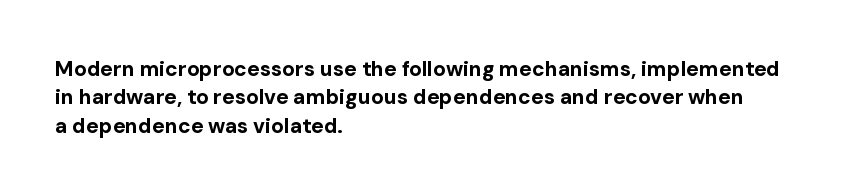
The image shows 21 px bold type, upright; set left-aligned, normal line spacing (1.35x), normal letter spacing, not underlined.
